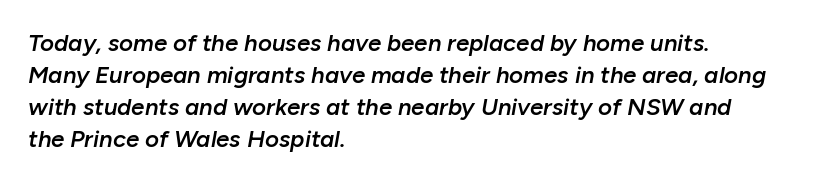
The image shows 24 px text type, italic (leaning right); set left-aligned, normal line spacing (1.33x), normal letter spacing, not underlined.
